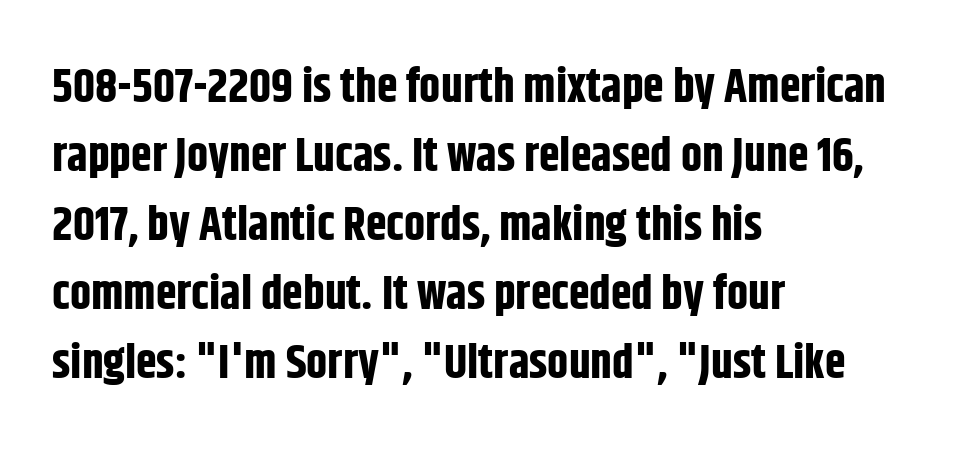
Q: Is the text bold? A: Yes.
Q: Is the text italic (slanted)? A: No, it is upright.
Q: Is the typeface a serif or a sans-serif typeface? A: Sans-serif.
Q: Is the text underlined? A: No.
Q: How is the paragraph aligned? A: Left-aligned.
Q: Is the spacing between letters normal or unusually wide? A: Normal.
Q: Is the spacing between lines tight, normal or loose? A: Normal.
Q: Width (condensed, normal, or wide)? A: Condensed.
Q: Stroke contrast? A: Low.
Q: x-height? A: Large.
Q: Monospaced? A: No.
